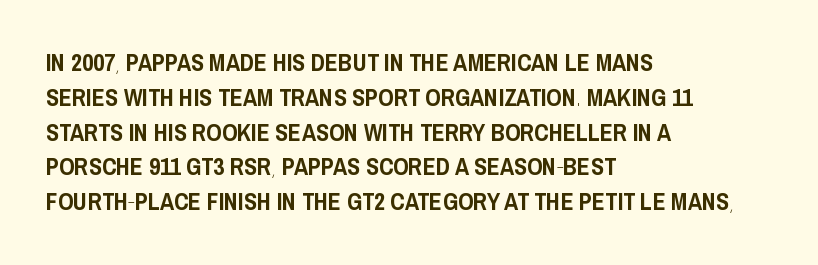
{"italic": "no", "underline": "no", "align": "left", "line_spacing": "normal", "line_spacing_ratio": 1.45, "letter_spacing": "normal", "letter_spacing_em": 0.0, "glyph_px": 24}
